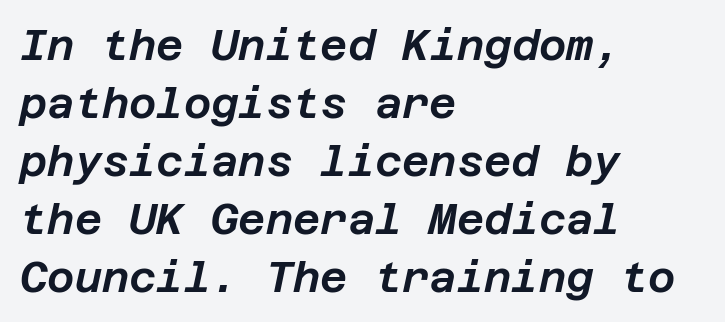
The image shows 42 px text type, italic (leaning right); set left-aligned, normal line spacing (1.38x), normal letter spacing, not underlined; low stroke contrast and a large x-height.
